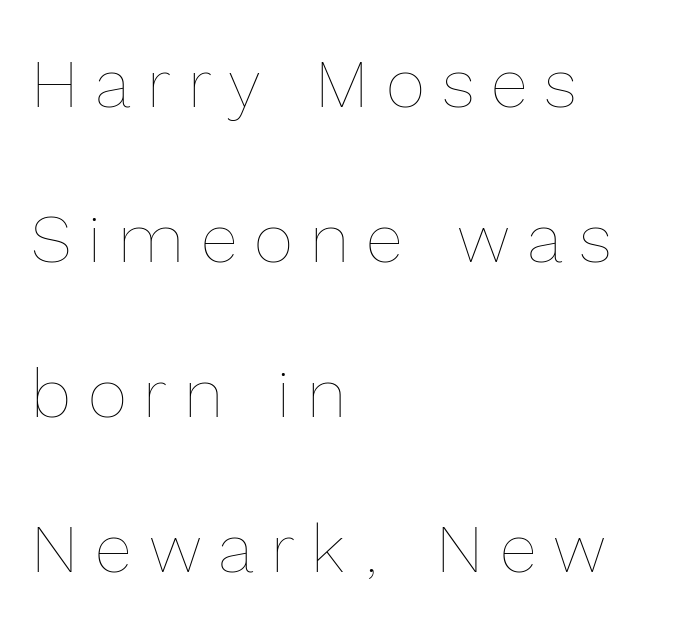
The image shows 68 px thin type, upright; set left-aligned, loose line spacing (2.28x), unusually wide letter spacing (+0.25 em), not underlined; a medium x-height.
